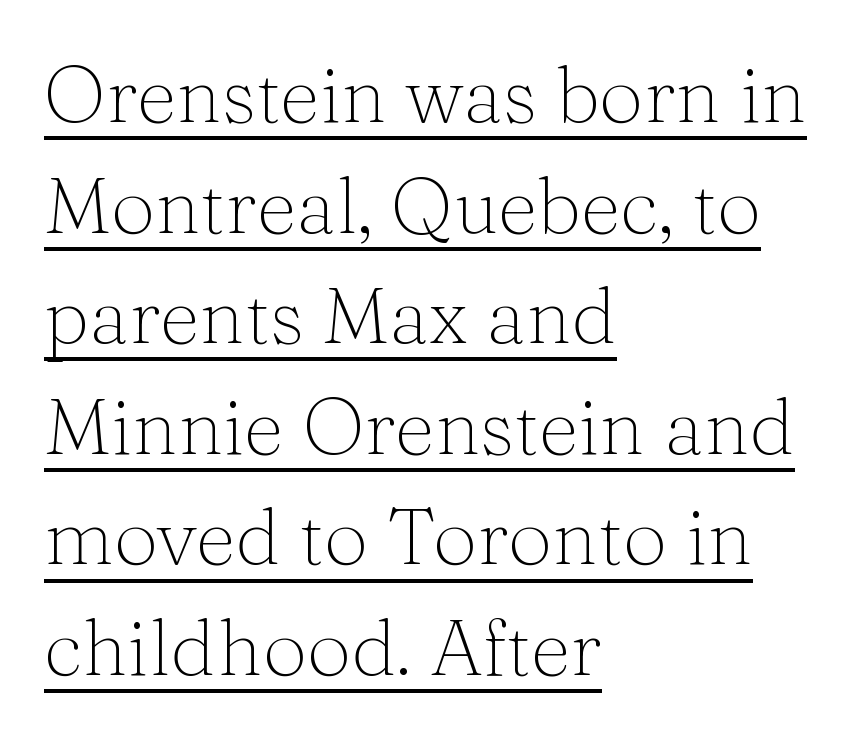
Q: Is the text bold? A: No.
Q: Is the text italic (slanted)? A: No, it is upright.
Q: Is the typeface a serif or a sans-serif typeface? A: Serif.
Q: Is the text underlined? A: Yes.
Q: How is the paragraph aligned? A: Left-aligned.
Q: Is the spacing between letters normal or unusually wide? A: Normal.
Q: Is the spacing between lines tight, normal or loose? A: Normal.
Q: Width (condensed, normal, or wide)? A: Normal.
Q: Stroke contrast? A: Medium.
Q: x-height? A: Medium.
Q: Monospaced? A: No.
